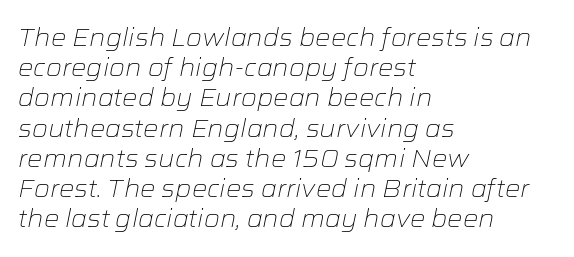
{"italic": "yes", "lean": "right", "slant_degrees": 12, "bold": "no", "underline": "no", "align": "left", "line_spacing": "normal", "line_spacing_ratio": 1.26, "letter_spacing": "normal", "letter_spacing_em": 0.0, "glyph_px": 24}
